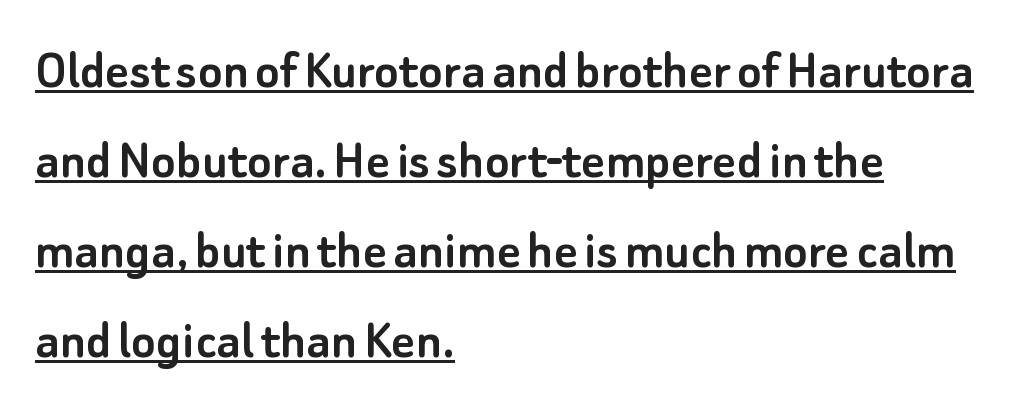
A continuous stroke trails under the words, as in a hyperlink. The passage shown is typeset with a sans-serif family. Nothing unusual about the tracking: characters are spaced as the font intends. Notice how the passage keeps a crisp vertical edge on the left only. Is this a fixed-width face? No — the glyphs have proportional, varying widths. It's the straight-up-and-down kind of type.
